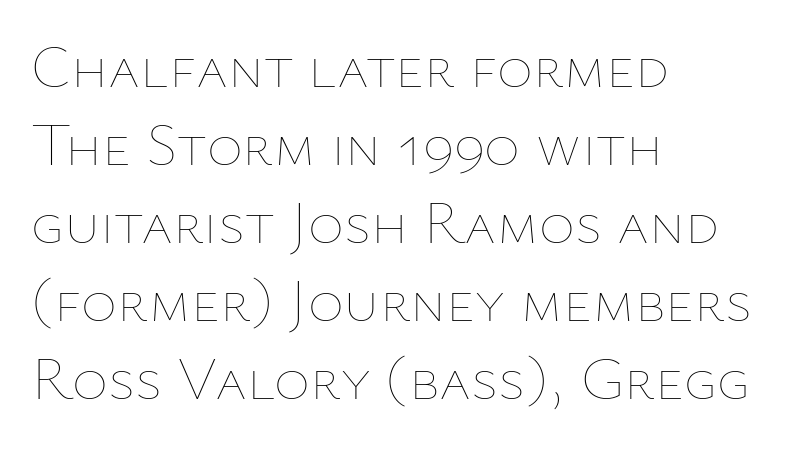
The image shows 61 px thin type, upright; set left-aligned, normal line spacing (1.28x), normal letter spacing, not underlined; low stroke contrast and a medium x-height.
